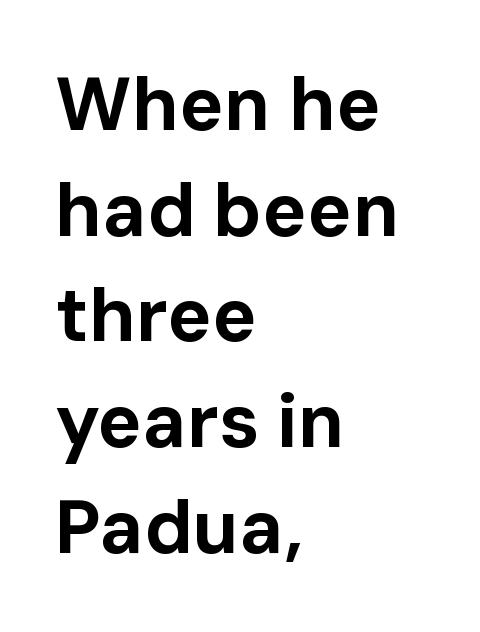
The image shows 75 px bold sans-serif type, upright; set left-aligned, normal line spacing (1.41x), normal letter spacing, not underlined; low stroke contrast and a medium x-height.
